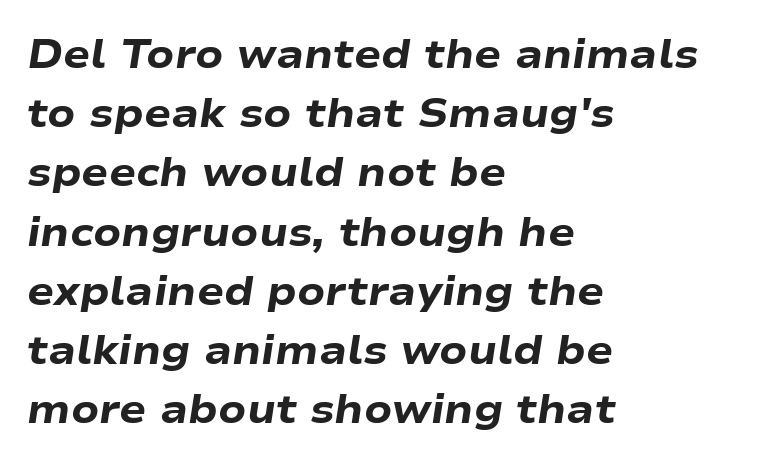
The image shows 40 px heavy, wide type, italic (leaning right); set left-aligned, normal line spacing (1.48x), normal letter spacing, not underlined; low stroke contrast and a medium x-height.
